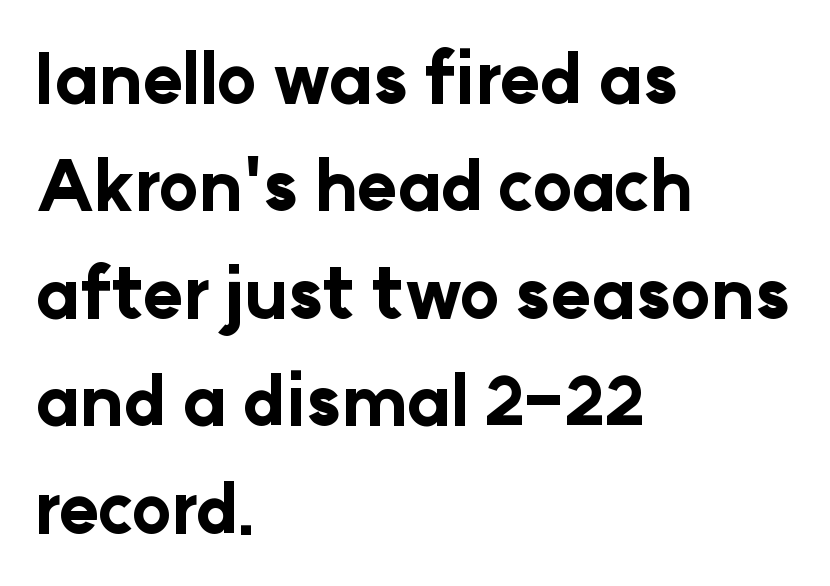
{"serif": "no", "italic": "no", "bold": "yes", "weight": "bold", "width": "normal", "stroke_contrast": "low", "x_height": "medium", "monospaced": "no", "underline": "no", "align": "left", "line_spacing": "normal", "line_spacing_ratio": 1.58, "letter_spacing": "normal", "letter_spacing_em": 0.0, "glyph_px": 68}
